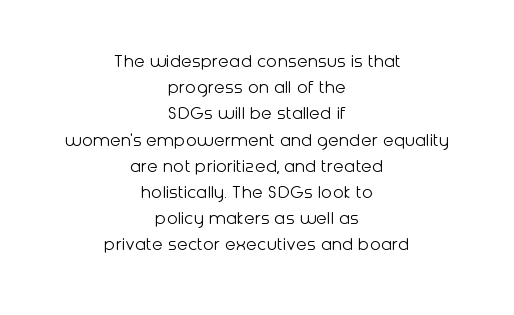
Q: Is the text bold? A: No.
Q: Is the text italic (slanted)? A: No, it is upright.
Q: Is the text underlined? A: No.
Q: How is the paragraph aligned? A: Centered.
Q: Is the spacing between letters normal or unusually wide? A: Normal.
Q: Is the spacing between lines tight, normal or loose? A: Normal.
